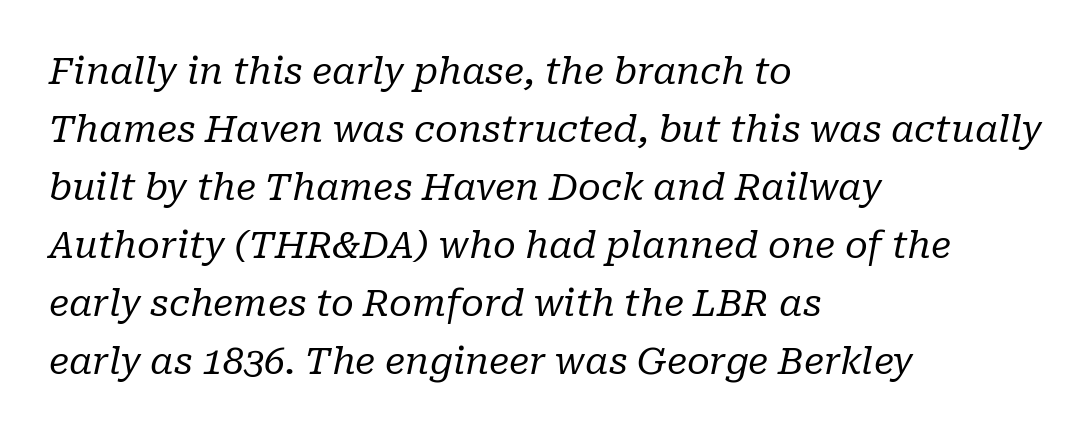
Q: Is the text bold? A: No.
Q: Is the text italic (slanted)? A: Yes, it leans right by about 10 degrees.
Q: Is the typeface a serif or a sans-serif typeface? A: Serif.
Q: Is the text underlined? A: No.
Q: How is the paragraph aligned? A: Left-aligned.
Q: Is the spacing between letters normal or unusually wide? A: Normal.
Q: Is the spacing between lines tight, normal or loose? A: Normal.
Q: Width (condensed, normal, or wide)? A: Normal.
Q: Stroke contrast? A: Low.
Q: x-height? A: Medium.
Q: Monospaced? A: No.
